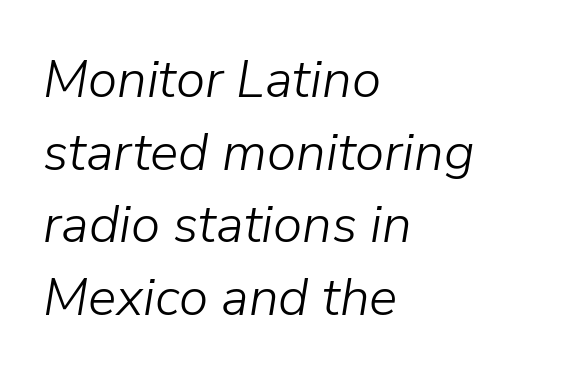
The image shows 53 px light type, italic (leaning right); set left-aligned, normal line spacing (1.37x), normal letter spacing, not underlined; low stroke contrast and a medium x-height.
